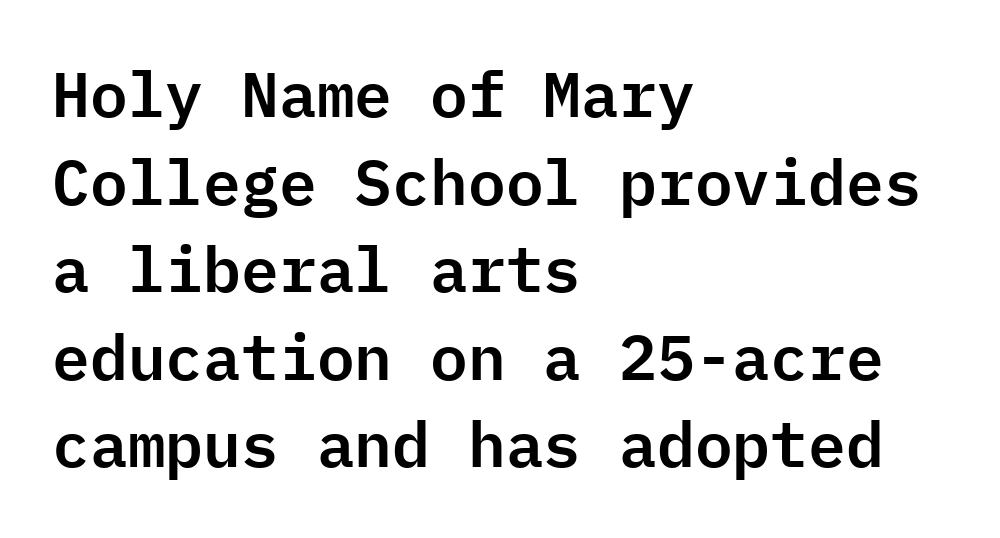
Q: Is the text italic (slanted)? A: No, it is upright.
Q: Is the typeface a serif or a sans-serif typeface? A: Sans-serif.
Q: Is the text underlined? A: No.
Q: How is the paragraph aligned? A: Left-aligned.
Q: Is the spacing between letters normal or unusually wide? A: Normal.
Q: Is the spacing between lines tight, normal or loose? A: Normal.
Q: Width (condensed, normal, or wide)? A: Normal.
Q: Stroke contrast? A: Low.
Q: x-height? A: Medium.
Q: Monospaced? A: Yes.
